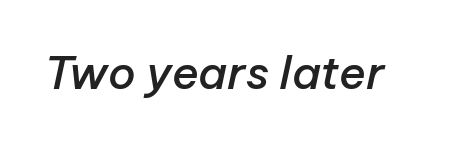
{"italic": "yes", "lean": "right", "slant_degrees": 12, "bold": "semi", "weight": "semibold", "width": "normal", "stroke_contrast": "low", "x_height": "medium", "monospaced": "no", "underline": "no", "letter_spacing": "normal", "letter_spacing_em": 0.0, "glyph_px": 45}
